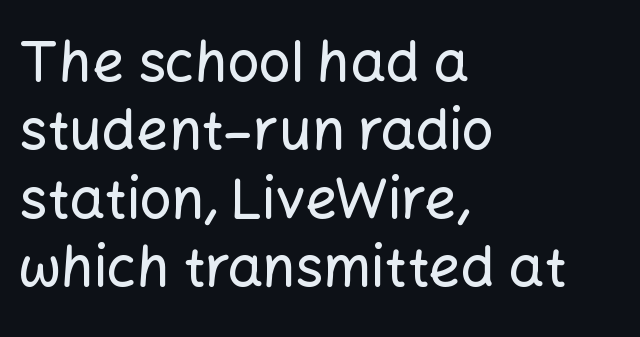
Q: Is the text italic (slanted)? A: No, it is upright.
Q: Is the typeface a serif or a sans-serif typeface? A: Sans-serif.
Q: Is the text underlined? A: No.
Q: How is the paragraph aligned? A: Left-aligned.
Q: Is the spacing between letters normal or unusually wide? A: Normal.
Q: Width (condensed, normal, or wide)? A: Normal.
Q: Stroke contrast? A: Low.
Q: x-height? A: Medium.
Q: Monospaced? A: No.
